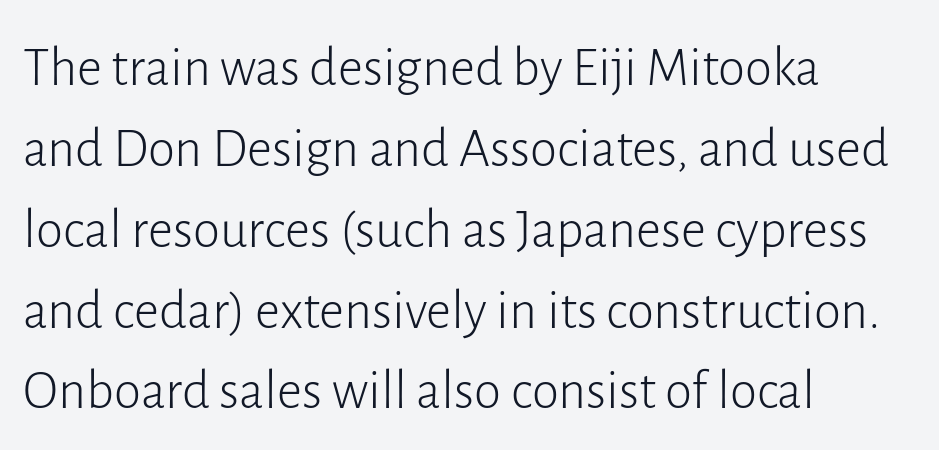
{"serif": "no", "italic": "no", "bold": "no", "weight": "light", "width": "normal", "stroke_contrast": "low", "x_height": "medium", "monospaced": "no", "underline": "no", "align": "left", "line_spacing": "normal", "line_spacing_ratio": 1.47, "letter_spacing": "normal", "letter_spacing_em": 0.0, "glyph_px": 55}
